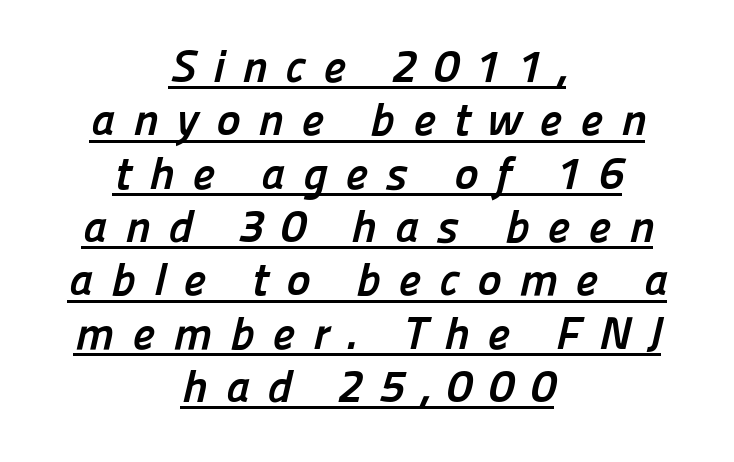
The image shows 46 px semibold sans-serif type; set centered, line spacing 1.16x, unusually wide letter spacing (+0.38 em), underlined; low stroke contrast and a medium x-height.
